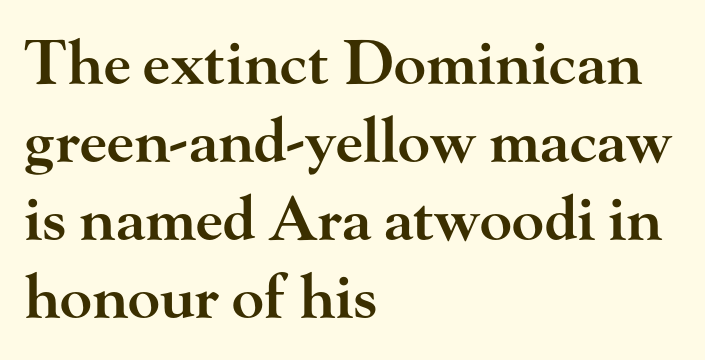
Q: Is the text bold? A: Semi-bold.
Q: Is the text italic (slanted)? A: No, it is upright.
Q: Is the typeface a serif or a sans-serif typeface? A: Serif.
Q: Is the text underlined? A: No.
Q: How is the paragraph aligned? A: Left-aligned.
Q: Is the spacing between letters normal or unusually wide? A: Normal.
Q: Is the spacing between lines tight, normal or loose? A: Normal.
Q: Width (condensed, normal, or wide)? A: Wide.
Q: Stroke contrast? A: High.
Q: x-height? A: Small.
Q: Monospaced? A: No.
